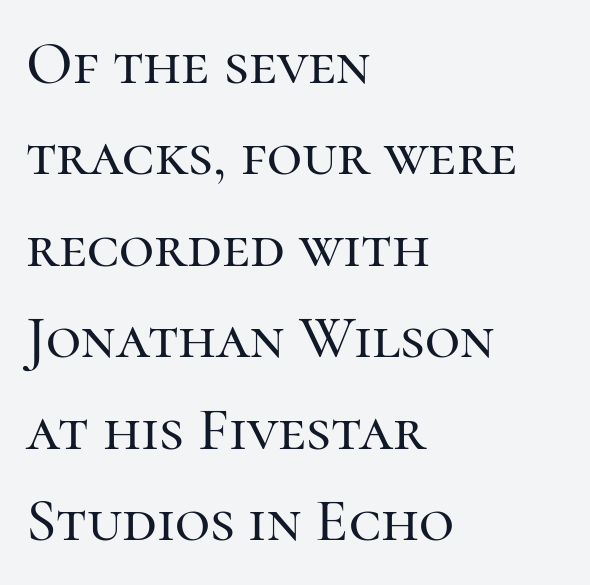
Q: Is the text italic (slanted)? A: No, it is upright.
Q: Is the typeface a serif or a sans-serif typeface? A: Serif.
Q: Is the text underlined? A: No.
Q: How is the paragraph aligned? A: Left-aligned.
Q: Is the spacing between letters normal or unusually wide? A: Normal.
Q: Is the spacing between lines tight, normal or loose? A: Normal.
Q: Width (condensed, normal, or wide)? A: Normal.
Q: Stroke contrast? A: High.
Q: x-height? A: Medium.
Q: Monospaced? A: No.
